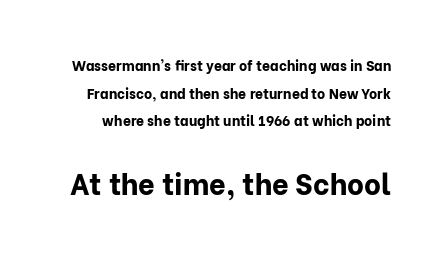
{"serif": "no", "italic": "no", "bold": "yes", "weight": "bold", "width": "normal", "stroke_contrast": "low", "x_height": "medium", "monospaced": "no", "underline": "no", "line_spacing": "loose", "line_spacing_ratio": 1.98, "letter_spacing": "normal", "letter_spacing_em": 0.0, "larger_block": "second", "size_ratio": 2.07, "glyph_px": 29}
